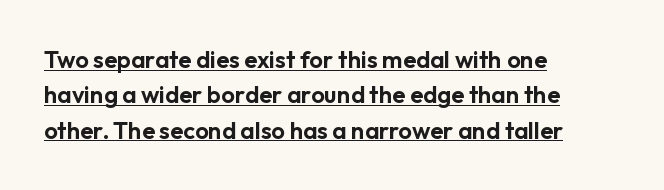
Q: Is the text italic (slanted)? A: No, it is upright.
Q: Is the text underlined? A: Yes.
Q: How is the paragraph aligned? A: Left-aligned.
Q: Is the spacing between letters normal or unusually wide? A: Normal.
Q: Is the spacing between lines tight, normal or loose? A: Normal.
